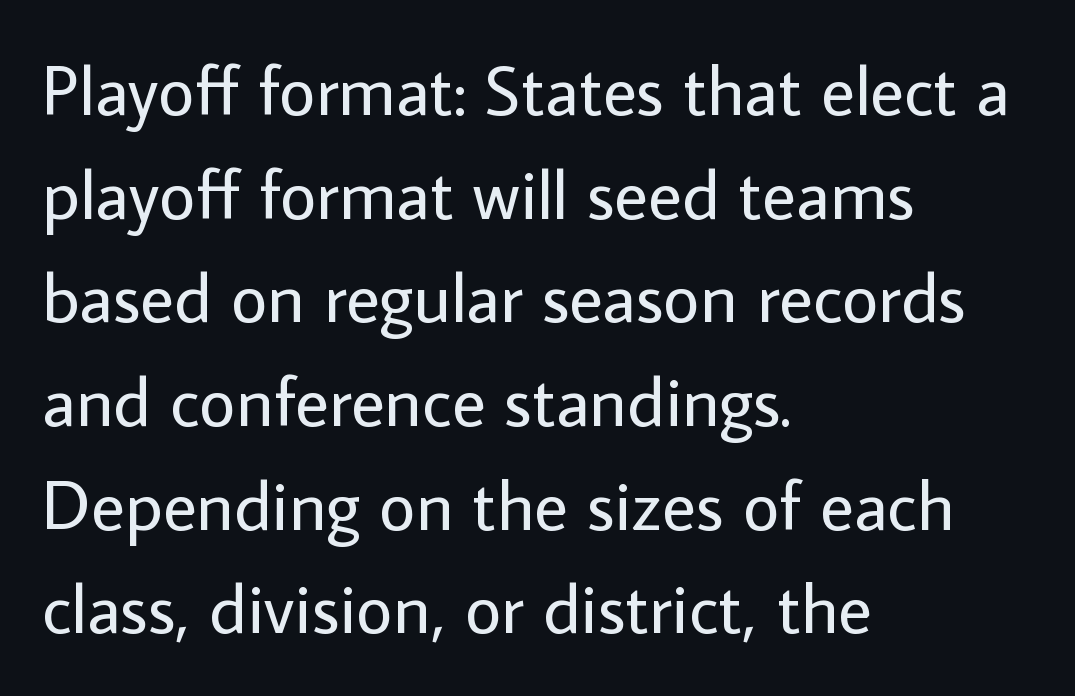
This rendering leaves character spacing at its baseline value. Posture: upright roman. Beneath every word, the page is bare. Weight: not bold — regular or lighter. Looks like regular typesetting: each glyph gets only the width it needs.
